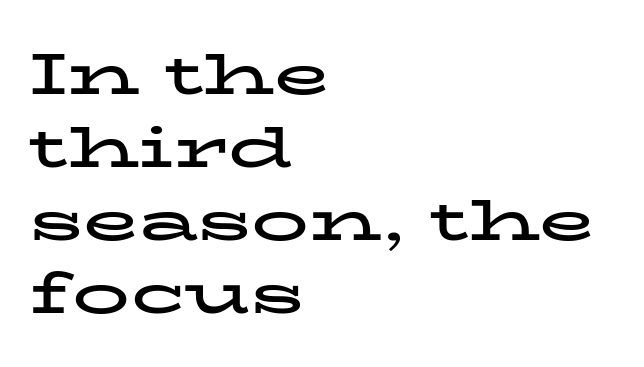
{"serif": "yes", "italic": "no", "bold": "yes", "weight": "bold", "width": "wide", "stroke_contrast": "low", "x_height": "medium", "monospaced": "no", "underline": "no", "align": "left", "line_spacing": "normal", "line_spacing_ratio": 1.28, "letter_spacing": "normal", "letter_spacing_em": 0.0, "glyph_px": 57}
